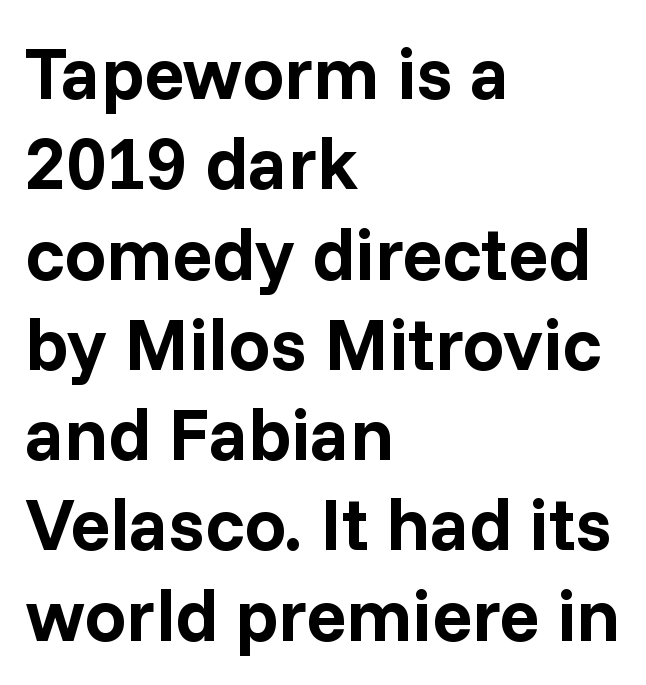
The type sits square on the baseline with zero lean. Note: no serifs on the glyphs. Students, this is bold: see how much ink each stroke carries. Here the designer chose a conventional face with non-uniform glyph widths.
